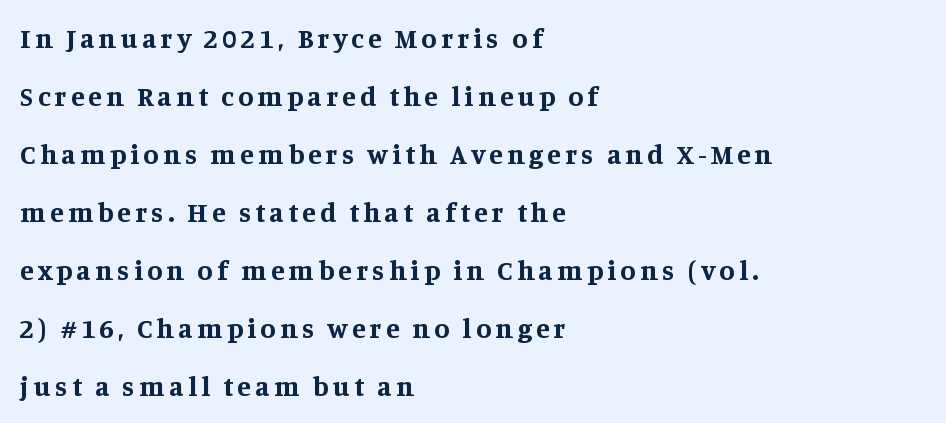
These lines are rendered in a variable-pitch font. As a designer I'd log this as weight 700, bold. The rag falls on the right side of this text block. Nope, not italic — everything's standing straight.
